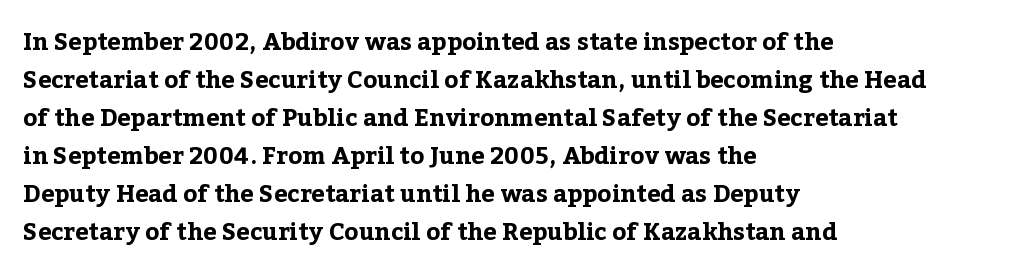
{"italic": "no", "bold": "yes", "underline": "no", "align": "left", "line_spacing": "normal", "line_spacing_ratio": 1.58, "letter_spacing": "normal", "letter_spacing_em": 0.0, "glyph_px": 24}
